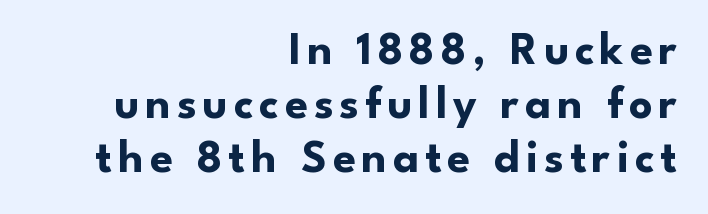
{"serif": "no", "italic": "no", "bold": "yes", "weight": "bold", "width": "normal", "stroke_contrast": "low", "x_height": "small", "monospaced": "no", "underline": "no", "align": "right", "line_spacing_ratio": 1.17, "glyph_px": 46}
